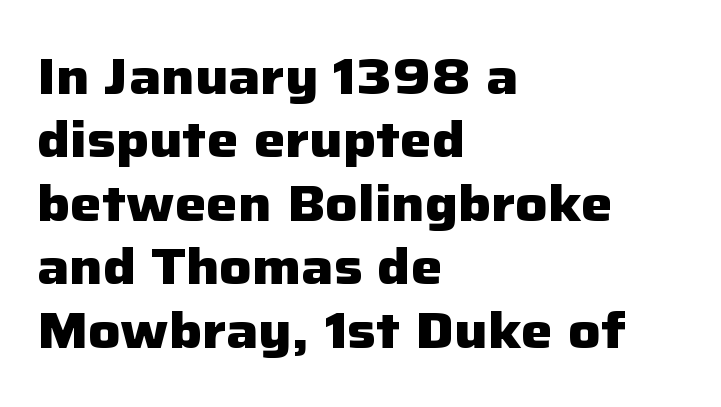
The image shows 50 px heavy sans-serif type, upright; set left-aligned, normal line spacing (1.27x), normal letter spacing, not underlined; low stroke contrast and a medium x-height.
